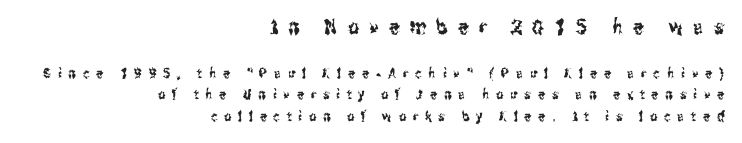
Q: Is the text italic (slanted)? A: No, it is upright.
Q: Is the text underlined? A: No.
Q: How is the paragraph aligned? A: Right-aligned.
Q: Is the spacing between letters normal or unusually wide? A: Unusually wide.
Q: Is the spacing between lines tight, normal or loose? A: Normal.
Q: Which block of text is set in a larger size, the first (top) or the second (bottom)? A: The first (top) one.
